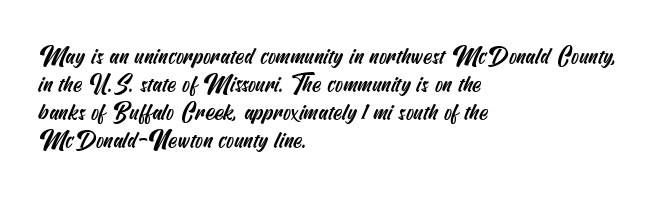
Q: Is the text underlined? A: No.
Q: How is the paragraph aligned? A: Left-aligned.
Q: Is the spacing between letters normal or unusually wide? A: Normal.
